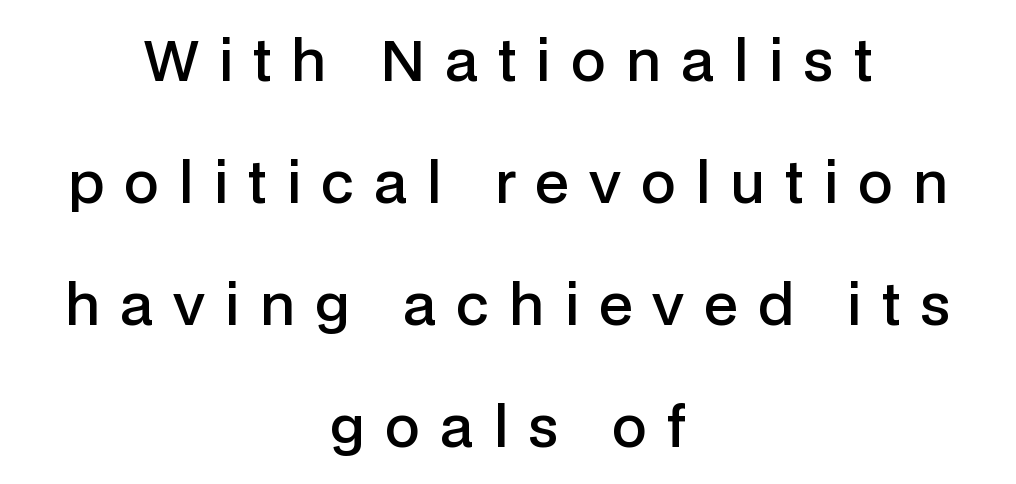
The image shows 56 px semibold sans-serif type, upright; set centered, loose line spacing (2.18x), unusually wide letter spacing (+0.36 em), not underlined; low stroke contrast and a medium x-height.
